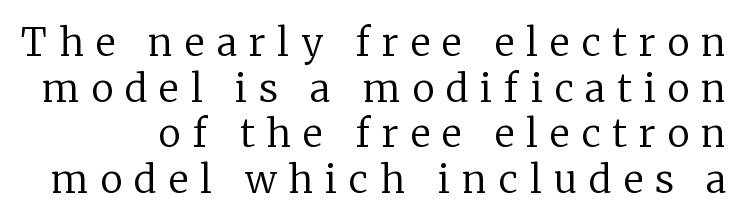
{"serif": "yes", "italic": "no", "bold": "no", "weight": "regular", "width": "normal", "stroke_contrast": "low", "x_height": "medium", "monospaced": "no", "underline": "no", "line_spacing_ratio": 1.2, "letter_spacing": "wide", "letter_spacing_em": 0.32, "glyph_px": 38}
